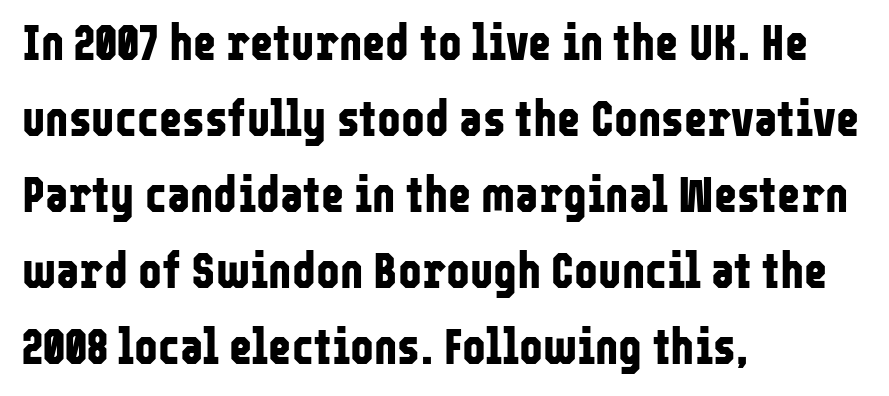
Here the designer chose a conventional face with non-uniform glyph widths. The glyphs have the mass of a bold cut. A typesetter would label this face a sans. Nobody drew a line under any word here.
